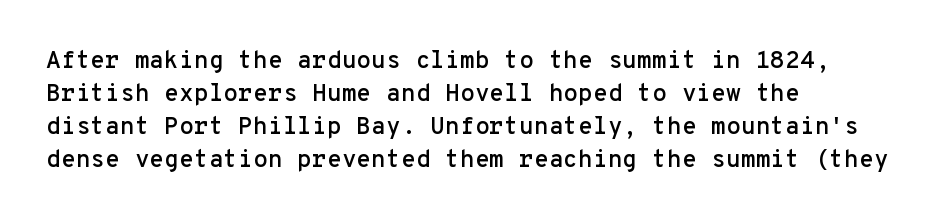
{"italic": "no", "underline": "no", "align": "left", "line_spacing": "normal", "line_spacing_ratio": 1.37, "letter_spacing": "normal", "letter_spacing_em": 0.0, "glyph_px": 24}
